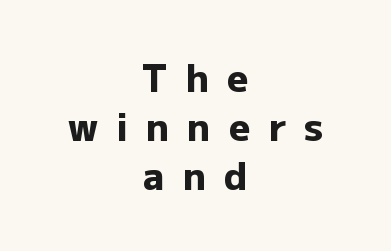
The type is letterspaced generously, with wide tracking. The typeface chosen for these lines omits serifs. The typesetting leans heavy: a genuine bold. Interline gaps are of average width in this sample.
